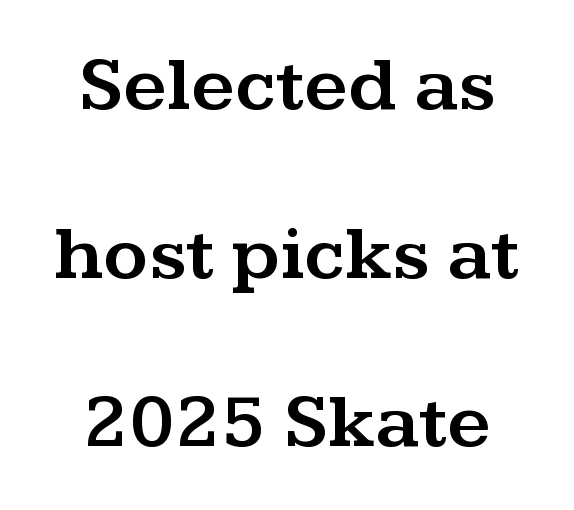
{"serif": "yes", "italic": "no", "width": "wide", "stroke_contrast": "medium", "x_height": "medium", "monospaced": "no", "underline": "no", "align": "center", "line_spacing": "loose", "line_spacing_ratio": 2.19, "letter_spacing": "normal", "letter_spacing_em": 0.0, "glyph_px": 77}
